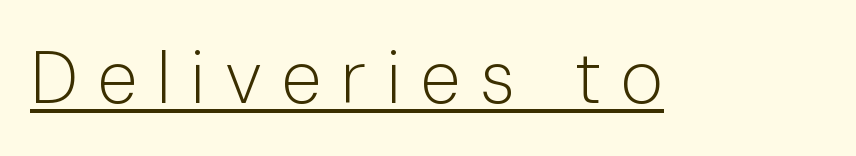
{"serif": "no", "italic": "no", "bold": "no", "weight": "light", "width": "normal", "stroke_contrast": "low", "x_height": "medium", "monospaced": "no", "underline": "yes", "letter_spacing": "wide", "letter_spacing_em": 0.27, "glyph_px": 73}
